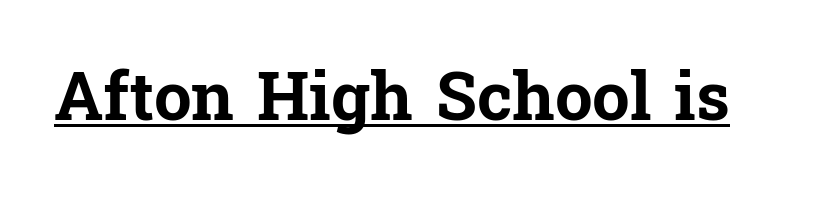
The image shows 67 px bold serif type, upright; set normal letter spacing, underlined; low stroke contrast and a medium x-height.
